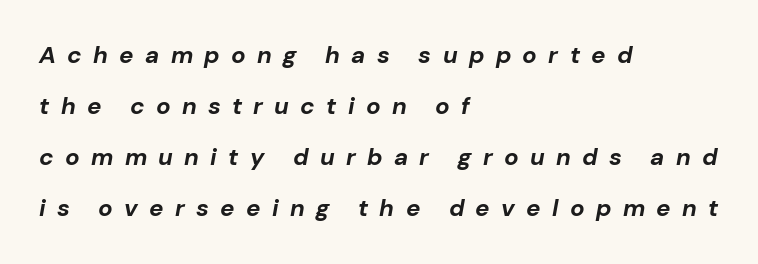
In CSS terms this would be text-align: left. Students, observe: this is what heavily led, spacious text looks like. The sample has been set heavy, in full bold. Italic? Definitely — the glyphs are oblique.
